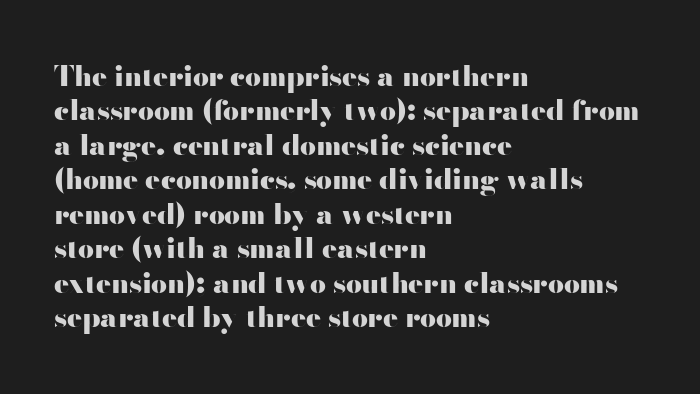
Is the block centered? No — it sits flush against the left margin. Descenders are the only things crossing below the line. These lines keep a tight, regular rhythm from letter to letter. Typographic density is high because the face is bold. Is this a fixed-width face? No — the glyphs have proportional, varying widths.
